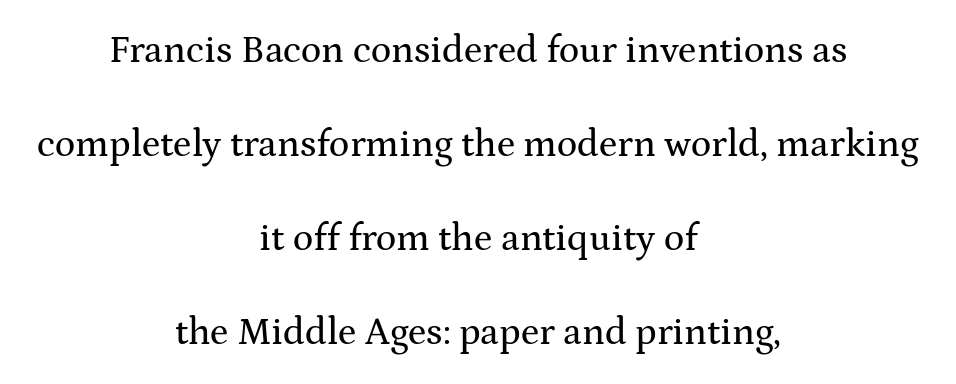
The image shows 38 px wide serif type, upright; set centered, loose line spacing (2.47x), normal letter spacing, not underlined; medium stroke contrast and a medium x-height.
